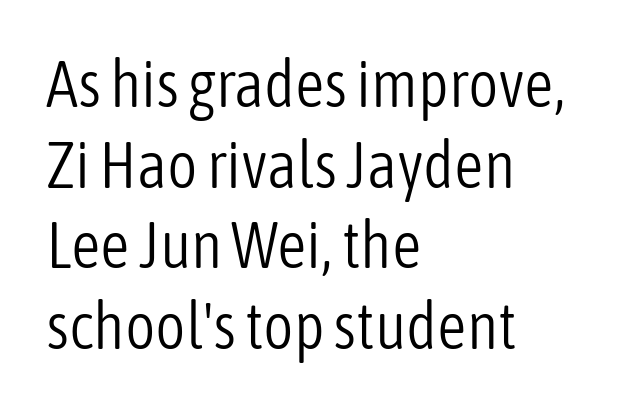
Q: Is the text bold? A: No.
Q: Is the text italic (slanted)? A: No, it is upright.
Q: Is the typeface a serif or a sans-serif typeface? A: Sans-serif.
Q: Is the text underlined? A: No.
Q: How is the paragraph aligned? A: Left-aligned.
Q: Is the spacing between letters normal or unusually wide? A: Normal.
Q: Width (condensed, normal, or wide)? A: Condensed.
Q: Stroke contrast? A: Low.
Q: x-height? A: Medium.
Q: Monospaced? A: No.
